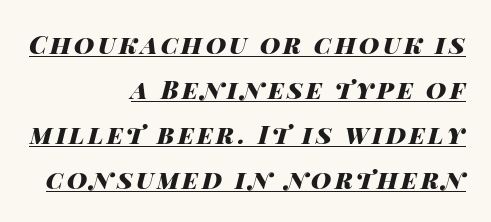
{"italic": "yes", "lean": "right", "slant_degrees": 14, "bold": "yes", "underline": "yes", "align": "right", "line_spacing_ratio": 1.8, "glyph_px": 25}
